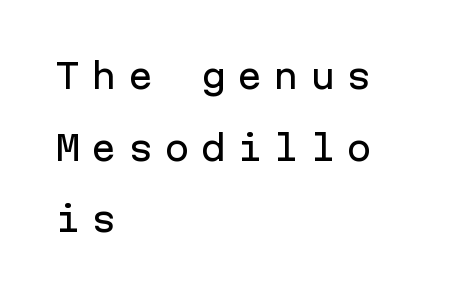
{"serif": "no", "italic": "no", "width": "normal", "stroke_contrast": "low", "x_height": "medium", "monospaced": "yes", "underline": "no", "align": "left", "line_spacing": "loose", "line_spacing_ratio": 2.11, "letter_spacing": "wide", "letter_spacing_em": 0.32, "glyph_px": 34}
